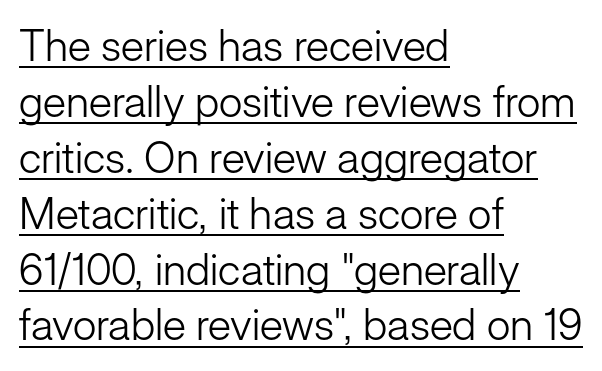
These lines are composed in type without serifs. Students, observe the line beneath the letters — that is underlining. Summary of weight: not heavy and not bold. Vertical strokes here are truly vertical.
